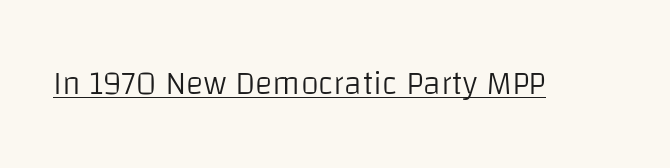
This sample has the flowing, uneven cadence of proportional lettering. These glyphs show unthickened strokes, regular width or finer. Observe the absence of serifs on each vertical stroke in this sample. Underline: present.
